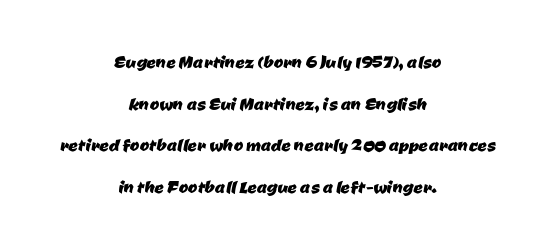
{"underline": "no", "align": "center", "line_spacing_ratio": 1.81, "letter_spacing": "normal", "letter_spacing_em": 0.0, "glyph_px": 23}
